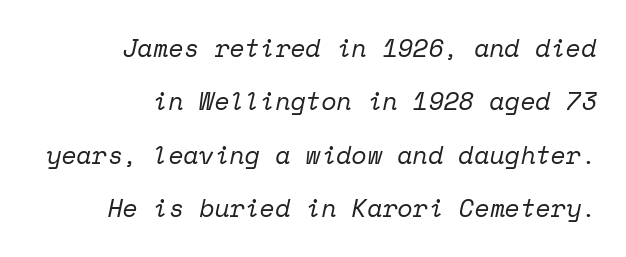
The image shows 25 px text type, italic (leaning right); set right-aligned, loose line spacing (2.14x), normal letter spacing, not underlined.
